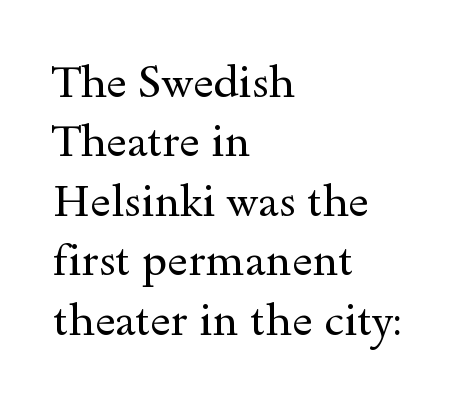
The image shows 44 px regular-weight, wide serif type, upright; set left-aligned, normal line spacing (1.35x), normal letter spacing, not underlined; a small x-height.
